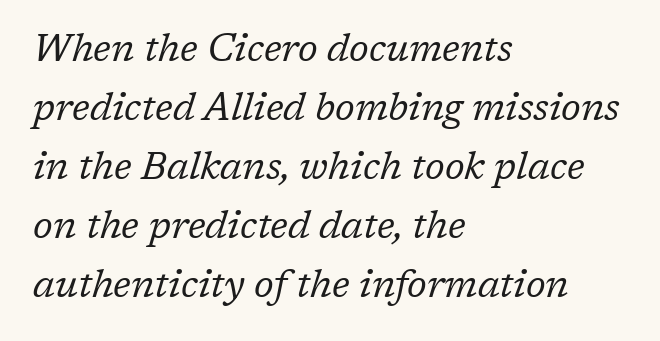
The image shows 38 px regular-weight serif type, italic (leaning right); set left-aligned, normal line spacing (1.55x), normal letter spacing, not underlined; low stroke contrast and a medium x-height.
